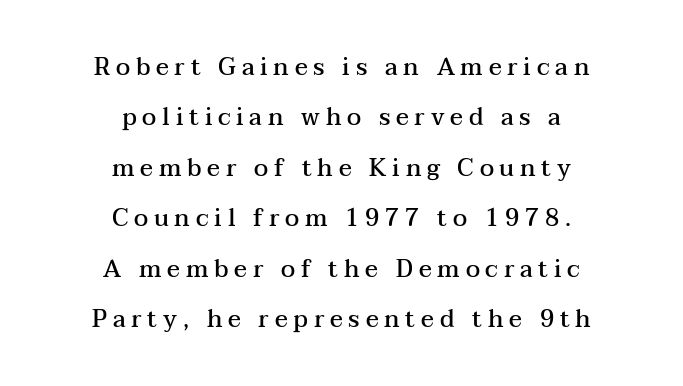
{"italic": "no", "bold": "semi", "underline": "no", "align": "center", "line_spacing": "loose", "line_spacing_ratio": 2.1, "letter_spacing": "wide", "letter_spacing_em": 0.24, "glyph_px": 24}
